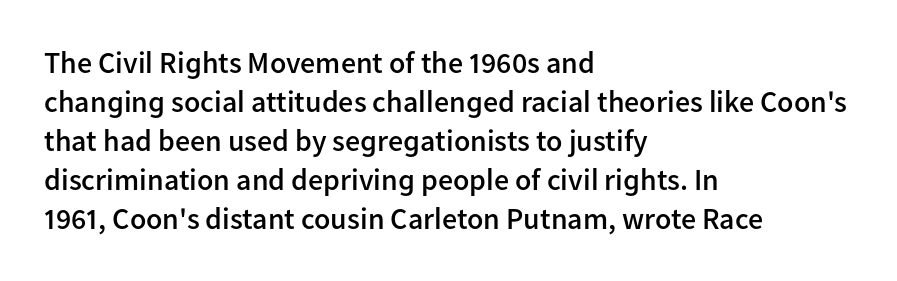
The image shows 30 px semibold sans-serif type, upright; set left-aligned, normal line spacing (1.3x), normal letter spacing, not underlined; low stroke contrast and a medium x-height.
